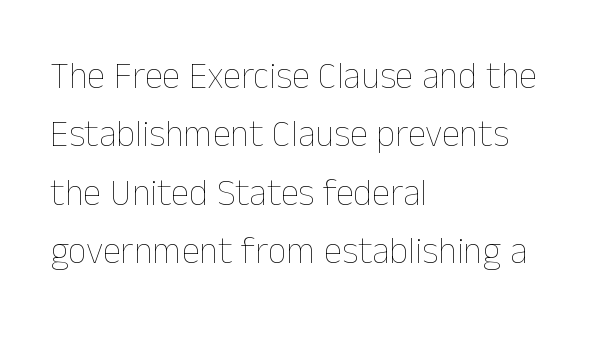
All the whitespace from short lines collects on the right. Observe the ordinary spacing: letters are neighbours, not strangers. Bare-footed words on every line. This block has exactly the height ordinary leading produces. Heft: none added — not bold.
